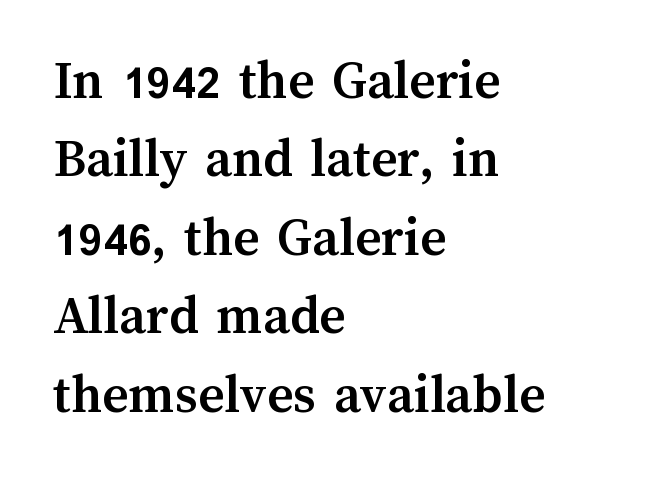
It's the straight-up-and-down kind of type. These lines are set flush left with a ragged right edge. Summary of weight: heavy, a full bold. Think of a printed novel: that variable character pitch is what you see here. Words float on clear page, feet unadorned.
